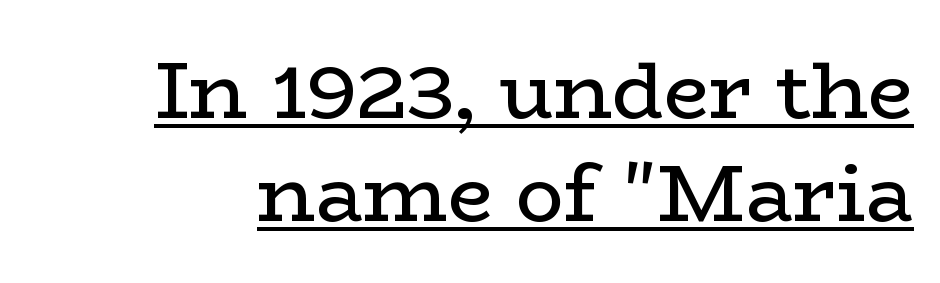
Q: Is the text bold? A: No.
Q: Is the text italic (slanted)? A: No, it is upright.
Q: Is the typeface a serif or a sans-serif typeface? A: Serif.
Q: Is the text underlined? A: Yes.
Q: Is the spacing between letters normal or unusually wide? A: Normal.
Q: Is the spacing between lines tight, normal or loose? A: Normal.
Q: Width (condensed, normal, or wide)? A: Wide.
Q: Stroke contrast? A: Low.
Q: x-height? A: Medium.
Q: Monospaced? A: No.
